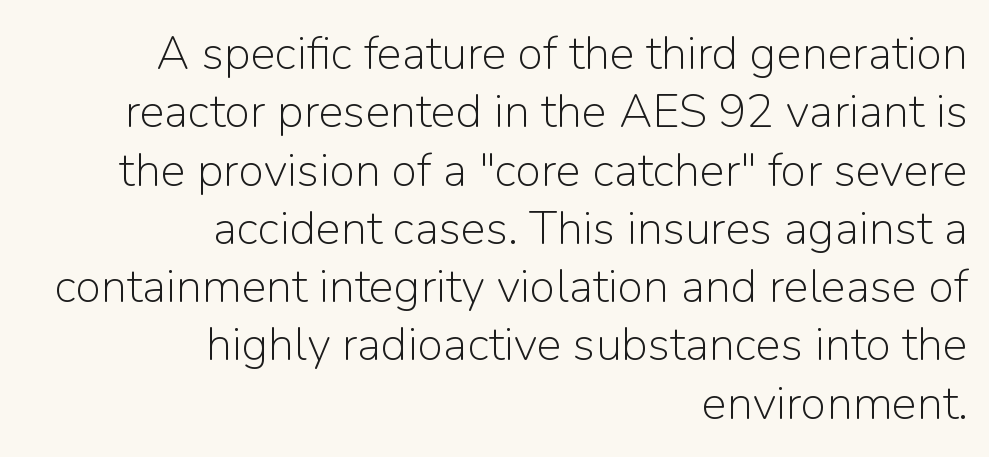
{"serif": "no", "italic": "no", "bold": "no", "weight": "light", "width": "normal", "stroke_contrast": "low", "x_height": "medium", "monospaced": "no", "underline": "no", "align": "right", "line_spacing_ratio": 1.24, "letter_spacing": "normal", "letter_spacing_em": 0.0, "glyph_px": 47}
